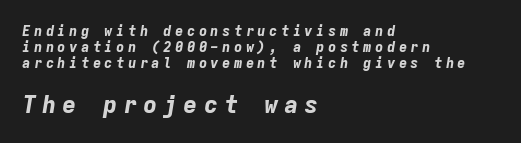
{"italic": "yes", "lean": "right", "slant_degrees": 9, "bold": "yes", "underline": "no", "align": "left", "line_spacing": "tight", "line_spacing_ratio": 1.15, "letter_spacing": "wide", "letter_spacing_em": 0.24, "larger_block": "second", "size_ratio": 1.71, "glyph_px": 24}
